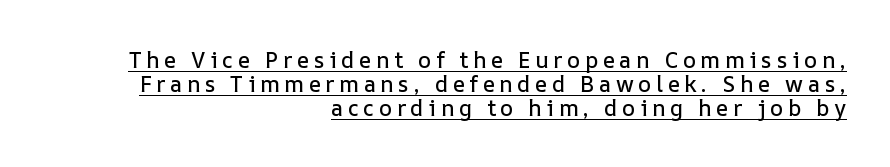
Tracking value appears strongly positive — letters spread wide. Underline: present. Each line ends at the same right margin while the left side varies. This block would grow much taller if given ordinary leading; it's compressed now. Vertical strokes here are truly vertical.
